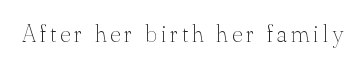
{"italic": "no", "bold": "no", "underline": "no", "glyph_px": 25}
